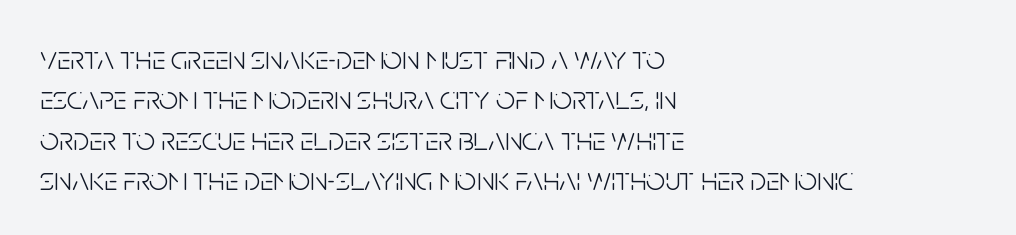
The image shows 33 px light, condensed sans-serif type, upright; set left-aligned, line spacing 1.22x, normal letter spacing, not underlined; low stroke contrast and a large x-height.
